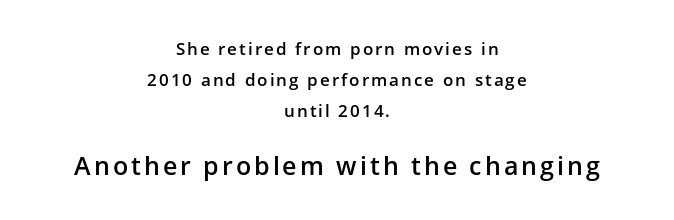
{"italic": "no", "bold": "semi", "underline": "no", "align": "center", "line_spacing_ratio": 1.81, "larger_block": "second", "size_ratio": 1.47, "glyph_px": 25}
